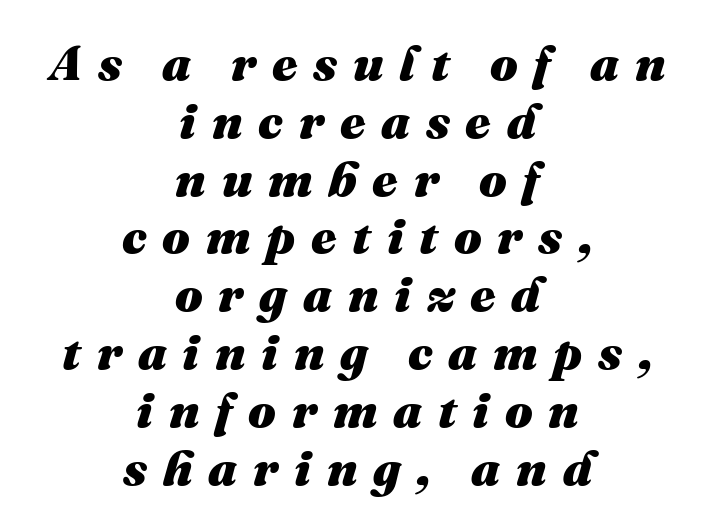
{"italic": "yes", "lean": "right", "slant_degrees": 16, "bold": "yes", "weight": "heavy", "width": "normal", "stroke_contrast": "medium", "x_height": "medium", "monospaced": "no", "underline": "no", "align": "center", "line_spacing_ratio": 1.18, "letter_spacing": "wide", "letter_spacing_em": 0.32, "glyph_px": 49}
